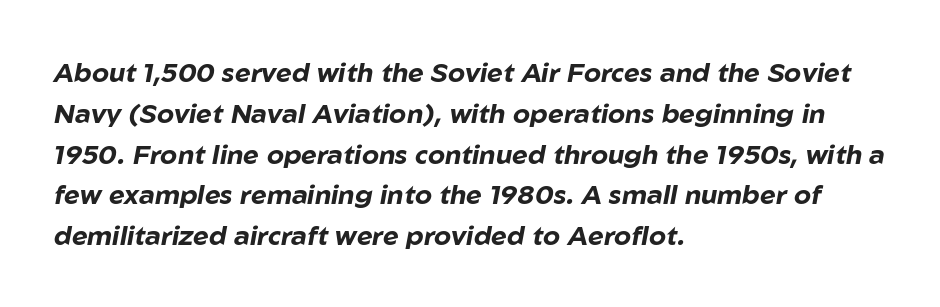
Q: Is the text bold? A: Yes.
Q: Is the text italic (slanted)? A: Yes, it leans right by about 10 degrees.
Q: Is the text underlined? A: No.
Q: How is the paragraph aligned? A: Left-aligned.
Q: Is the spacing between letters normal or unusually wide? A: Normal.
Q: Is the spacing between lines tight, normal or loose? A: Normal.
